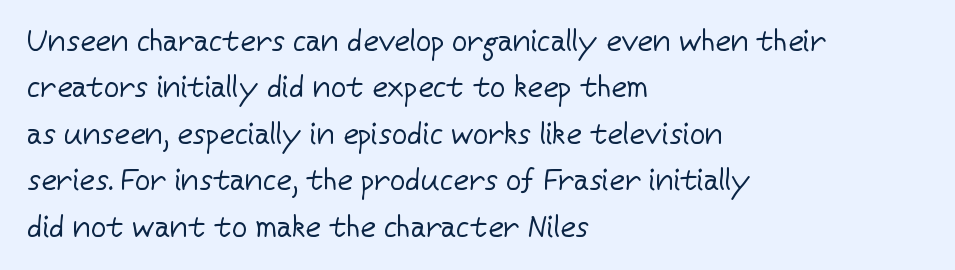
{"serif": "no", "italic": "no", "bold": "no", "weight": "regular", "width": "normal", "stroke_contrast": "low", "x_height": "medium", "monospaced": "no", "underline": "no", "align": "left", "line_spacing": "normal", "line_spacing_ratio": 1.55, "letter_spacing": "normal", "letter_spacing_em": 0.0, "glyph_px": 30}
